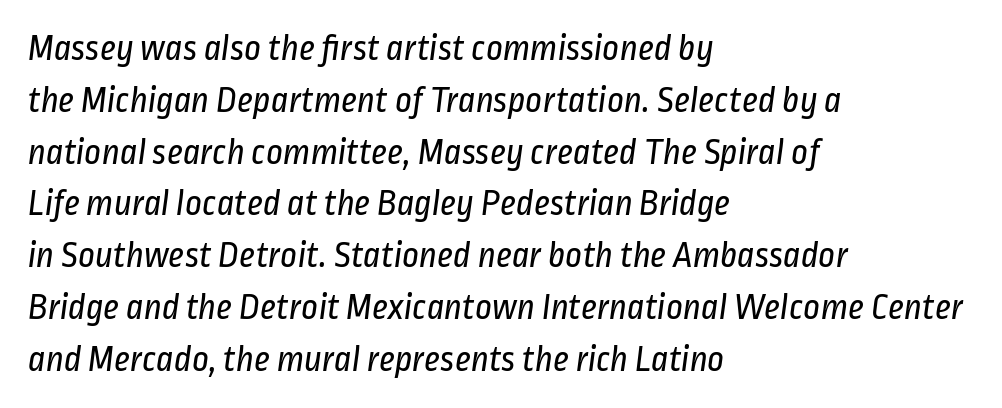
Q: Is the text bold? A: No.
Q: Is the typeface a serif or a sans-serif typeface? A: Sans-serif.
Q: Is the text underlined? A: No.
Q: How is the paragraph aligned? A: Left-aligned.
Q: Is the spacing between letters normal or unusually wide? A: Normal.
Q: Is the spacing between lines tight, normal or loose? A: Normal.
Q: Width (condensed, normal, or wide)? A: Condensed.
Q: Stroke contrast? A: Low.
Q: x-height? A: Medium.
Q: Monospaced? A: No.
